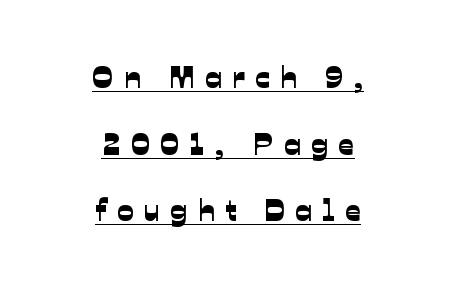
The text was rendered using a sans face with plain stroke endings. The passage shown is typed in a proportional face where columns would drift. Short note: letters widely spaced. The passage shown stacks its lines with a broad gap. Somebody hit Ctrl+U on this one — the words are underlined.
